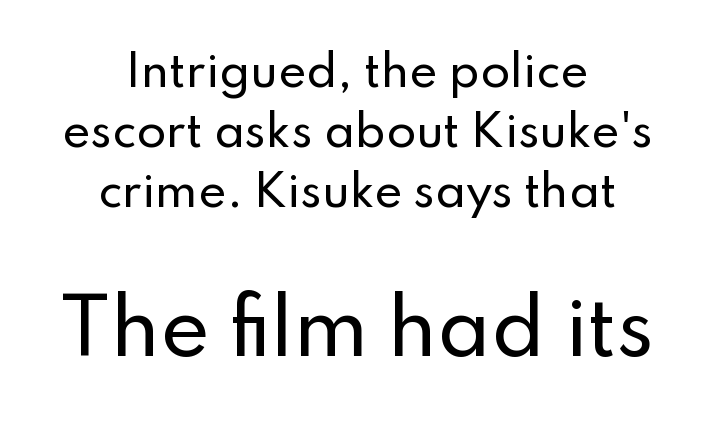
Q: Is the text italic (slanted)? A: No, it is upright.
Q: Is the typeface a serif or a sans-serif typeface? A: Sans-serif.
Q: Is the text underlined? A: No.
Q: How is the paragraph aligned? A: Centered.
Q: Is the spacing between letters normal or unusually wide? A: Normal.
Q: Is the spacing between lines tight, normal or loose? A: Normal.
Q: Which block of text is set in a larger size, the first (top) or the second (bottom)? A: The second (bottom) one.
Q: Width (condensed, normal, or wide)? A: Normal.
Q: Stroke contrast? A: Low.
Q: x-height? A: Small.
Q: Monospaced? A: No.
